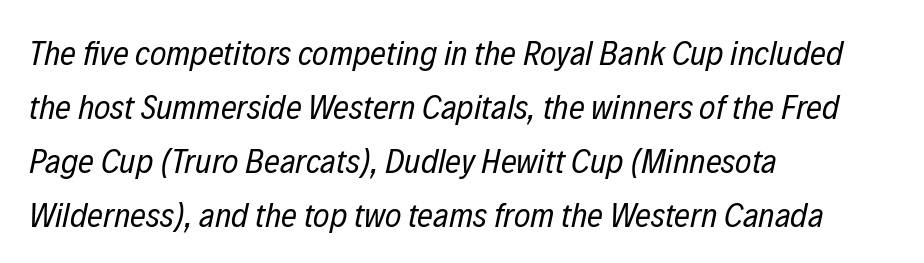
The image shows 35 px regular-weight, condensed type, italic (leaning right); set left-aligned, normal line spacing (1.54x), normal letter spacing, not underlined; low stroke contrast and a medium x-height.
